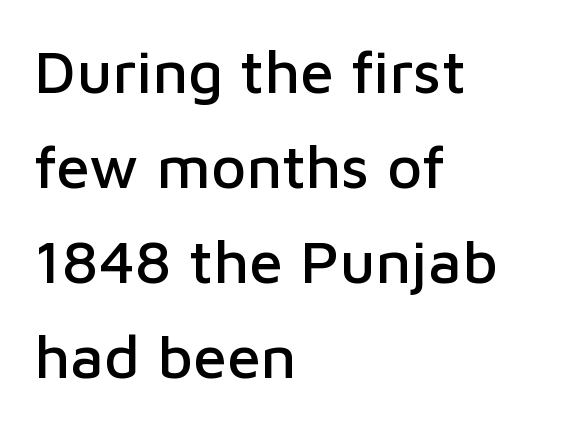
Glance below the letters and you will spot only blank space. The letters advance in unequal steps, a hallmark of proportional type. Regarding leading, the lines here are spaced in the standard way. This rendering uses left alignment, leaving the right contour irregular.
